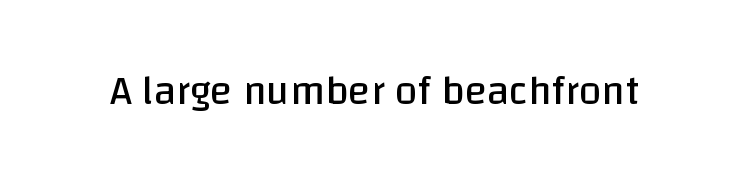
Weight: not bold — regular or lighter. Each letter keeps its own natural width here, so spacing adapts to shape. This rendering employs a face without finishing strokes, i.e., a sans-serif. Designer's note — italics off, roman on.
